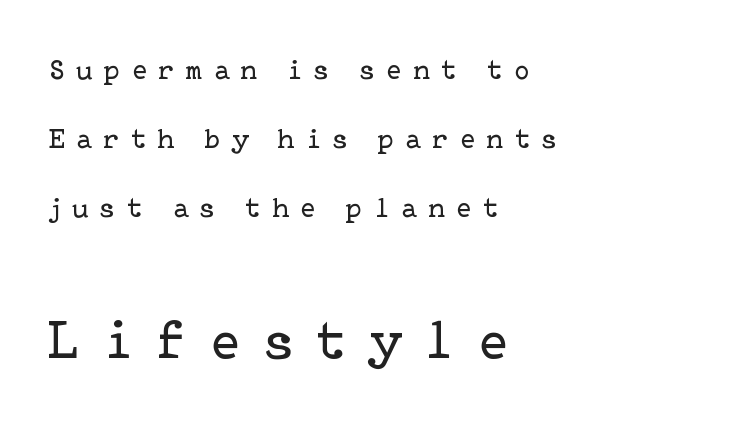
{"serif": "yes", "italic": "no", "bold": "no", "weight": "regular", "width": "normal", "stroke_contrast": "low", "x_height": "medium", "underline": "no", "align": "left", "line_spacing": "loose", "line_spacing_ratio": 2.47, "letter_spacing": "wide", "letter_spacing_em": 0.42, "larger_block": "second", "size_ratio": 1.96, "glyph_px": 55}
